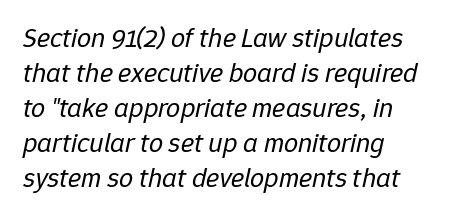
Q: Is the text bold? A: No.
Q: Is the text italic (slanted)? A: Yes, it leans right by about 12 degrees.
Q: Is the text underlined? A: No.
Q: How is the paragraph aligned? A: Left-aligned.
Q: Is the spacing between letters normal or unusually wide? A: Normal.
Q: Is the spacing between lines tight, normal or loose? A: Normal.
Q: Width (condensed, normal, or wide)? A: Normal.
Q: Stroke contrast? A: Low.
Q: x-height? A: Medium.
Q: Monospaced? A: No.
